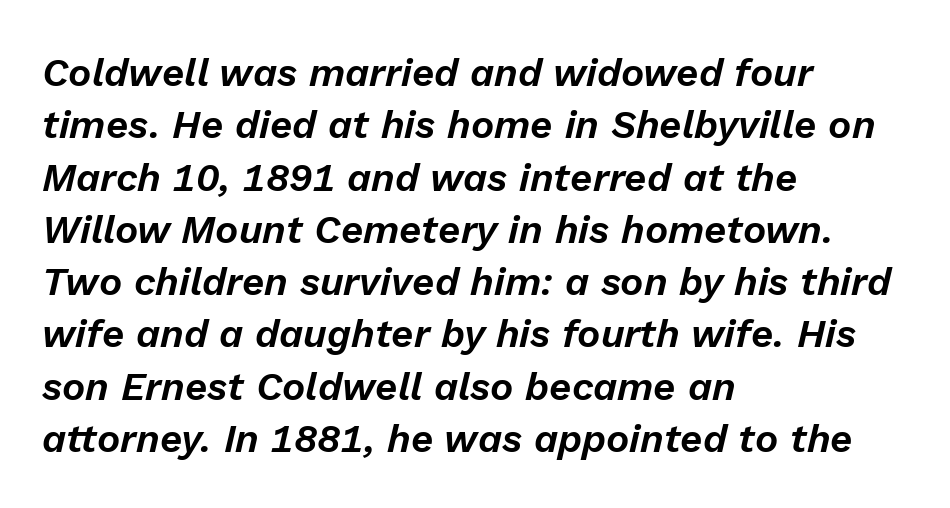
Students, observe: this is what conventionally led text looks like. This sample has the flowing, uneven cadence of proportional lettering. The letters are slanted; this is an italic face. Left-aligned paragraph, ragged on the right. Unmarked baselines from the first word to the last.
